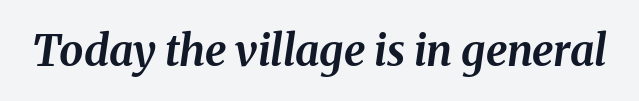
The passage shown leans; its letterforms are oblique. The letters advance in unequal steps, a hallmark of proportional type. Check the space under the baseline: it is left empty. A dark, heavy texture on the line: the type is bold. The gaps between neighbouring characters are ordinary and unremarkable.
